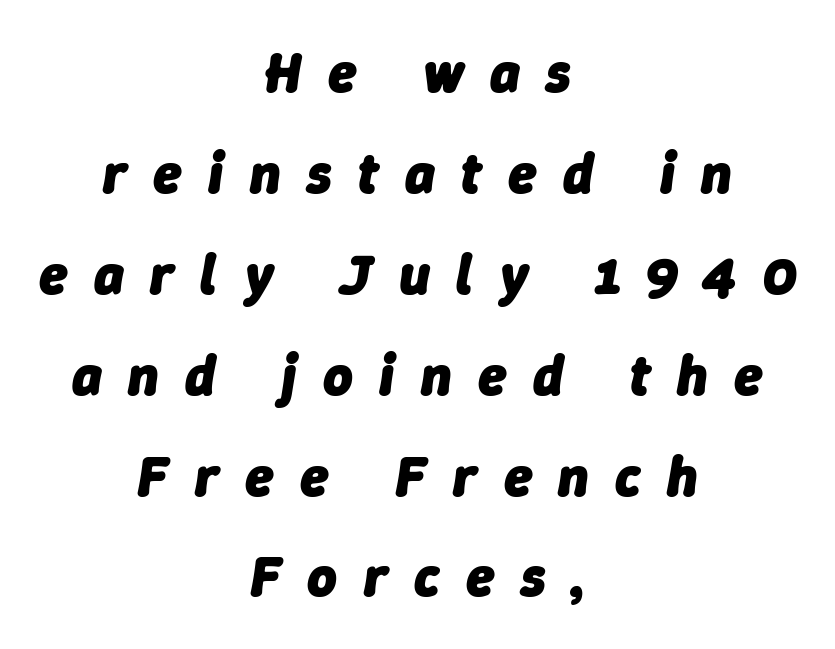
Each letter keeps its own natural width here, so spacing adapts to shape. On the weight axis this lands at bold, roughly 700. Descenders hang freely into open space. The letters are slanted; this is an italic face. Is the letter spacing exaggerated? Yes — the characters are pushed far apart.
